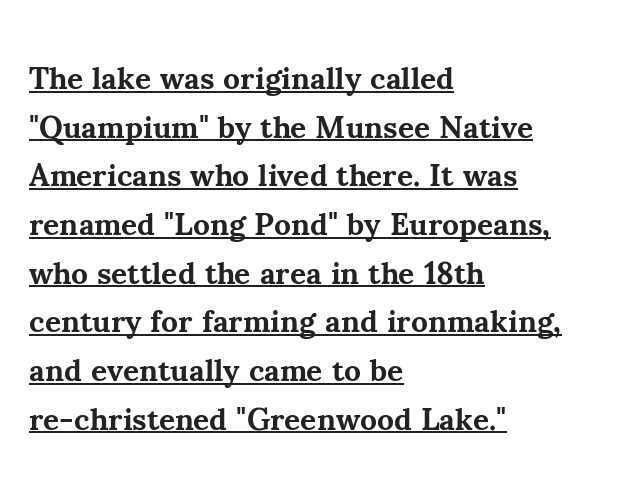
{"serif": "yes", "italic": "no", "bold": "yes", "weight": "bold", "width": "normal", "stroke_contrast": "medium", "x_height": "small", "monospaced": "no", "underline": "yes", "align": "left", "line_spacing": "normal", "line_spacing_ratio": 1.57, "letter_spacing": "normal", "letter_spacing_em": 0.0, "glyph_px": 31}
